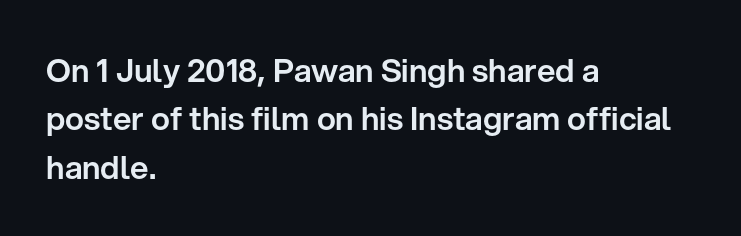
The image shows 32 px sans-serif type, upright; set left-aligned, normal line spacing (1.51x), normal letter spacing, not underlined; low stroke contrast and a medium x-height.
